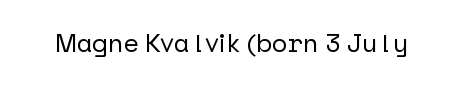
The image shows 26 px text type, upright; set normal letter spacing, not underlined.
